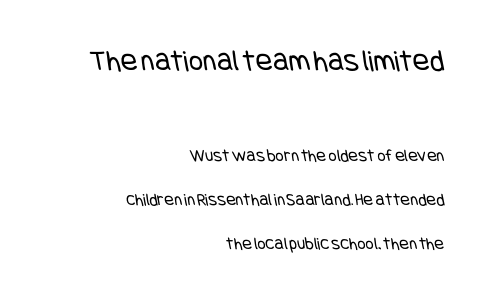
Q: Is the text bold? A: No.
Q: Is the typeface a serif or a sans-serif typeface? A: Sans-serif.
Q: Is the text underlined? A: No.
Q: How is the paragraph aligned? A: Right-aligned.
Q: Is the spacing between letters normal or unusually wide? A: Normal.
Q: Is the spacing between lines tight, normal or loose? A: Loose.
Q: Which block of text is set in a larger size, the first (top) or the second (bottom)? A: The first (top) one.
Q: Width (condensed, normal, or wide)? A: Condensed.
Q: Stroke contrast? A: Low.
Q: x-height? A: Large.
